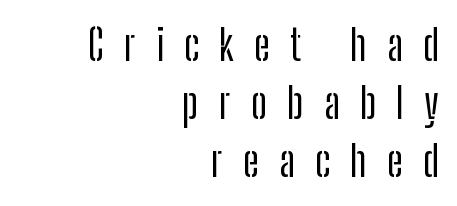
The image shows 43 px condensed sans-serif type, upright; set right-aligned, normal line spacing (1.35x), unusually wide letter spacing (+0.47 em), not underlined; low stroke contrast and a medium x-height.
